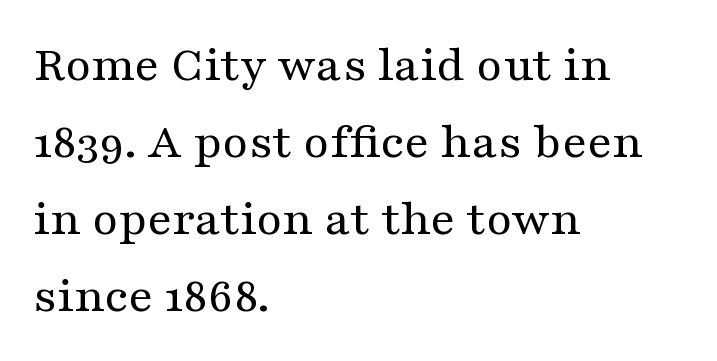
Q: Is the text bold? A: No.
Q: Is the text italic (slanted)? A: No, it is upright.
Q: Is the typeface a serif or a sans-serif typeface? A: Serif.
Q: Is the text underlined? A: No.
Q: How is the paragraph aligned? A: Left-aligned.
Q: Is the spacing between letters normal or unusually wide? A: Normal.
Q: Is the spacing between lines tight, normal or loose? A: Normal.
Q: Width (condensed, normal, or wide)? A: Wide.
Q: Stroke contrast? A: Medium.
Q: x-height? A: Medium.
Q: Monospaced? A: No.
